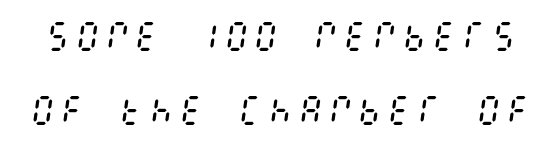
No chunkiness to these letters — they're not bold. One glance says open: line gaps are wider than usual. This sample uses an oblique cut, with every glyph tilted off the vertical. Type without underlining.
